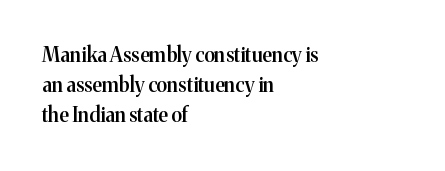
The image shows 20 px text type, upright; set left-aligned, normal line spacing (1.51x), normal letter spacing, not underlined.
